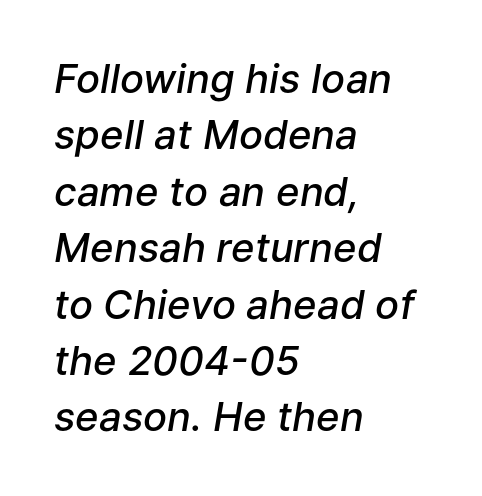
{"italic": "yes", "lean": "right", "slant_degrees": 9, "bold": "semi", "weight": "semibold", "width": "normal", "stroke_contrast": "low", "x_height": "medium", "monospaced": "no", "underline": "no", "align": "left", "line_spacing": "normal", "line_spacing_ratio": 1.41, "letter_spacing": "normal", "letter_spacing_em": 0.0, "glyph_px": 40}
